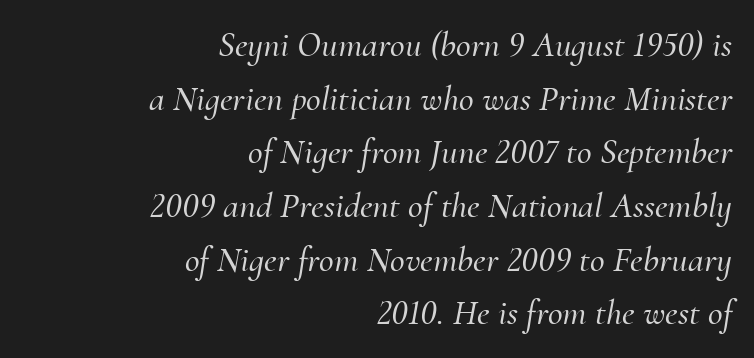
Q: Is the text italic (slanted)? A: Yes, it leans right by about 10 degrees.
Q: Is the typeface a serif or a sans-serif typeface? A: Serif.
Q: Is the text underlined? A: No.
Q: How is the paragraph aligned? A: Right-aligned.
Q: Is the spacing between letters normal or unusually wide? A: Normal.
Q: Is the spacing between lines tight, normal or loose? A: Normal.
Q: Width (condensed, normal, or wide)? A: Normal.
Q: Stroke contrast? A: Medium.
Q: x-height? A: Small.
Q: Monospaced? A: No.
